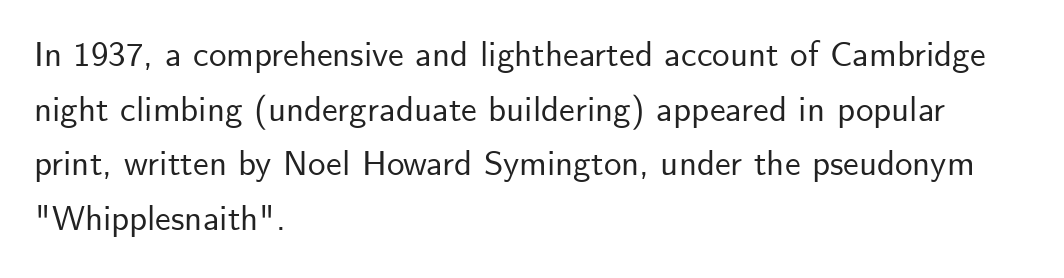
The image shows 35 px sans-serif type, upright; set left-aligned, normal line spacing (1.56x), normal letter spacing, not underlined; low stroke contrast and a small x-height.
